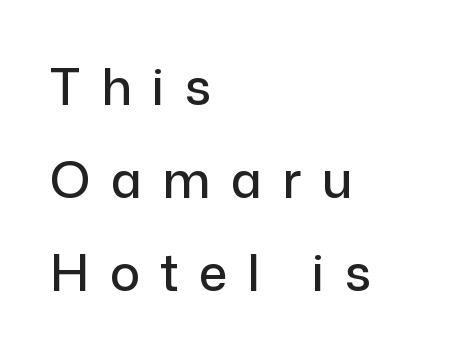
{"serif": "no", "italic": "no", "width": "normal", "stroke_contrast": "low", "x_height": "medium", "monospaced": "no", "underline": "no", "align": "left", "line_spacing_ratio": 1.86, "letter_spacing": "wide", "letter_spacing_em": 0.41, "glyph_px": 50}
